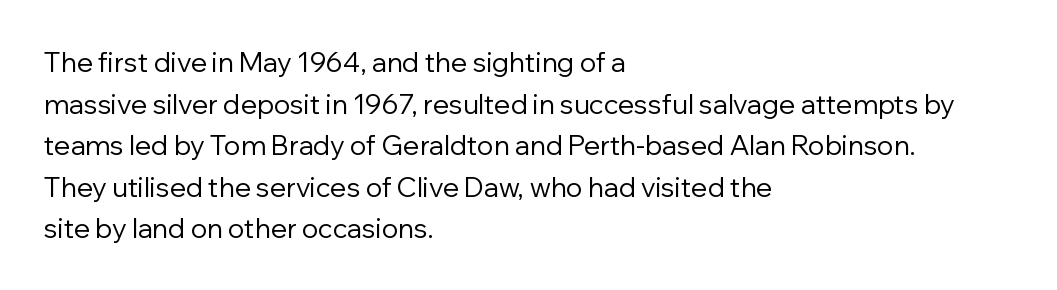
Q: Is the text bold? A: No.
Q: Is the text italic (slanted)? A: No, it is upright.
Q: Is the text underlined? A: No.
Q: How is the paragraph aligned? A: Left-aligned.
Q: Is the spacing between letters normal or unusually wide? A: Normal.
Q: Is the spacing between lines tight, normal or loose? A: Normal.
